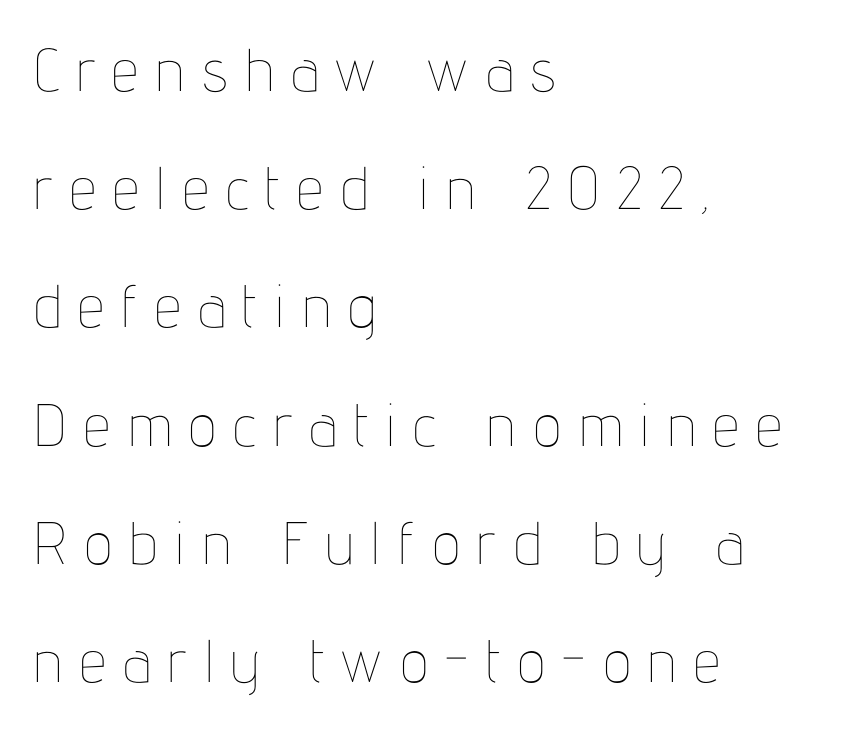
Descender tails drop into unmarked territory. Observe the wide spacing: letters keep a clear distance from each other. One-word summary of the alignment: left. On a weight scale, this lands at 450 or below. Do the characters align in a grid? No, the font is proportional. Students, observe: this is what heavily led, spacious text looks like.
